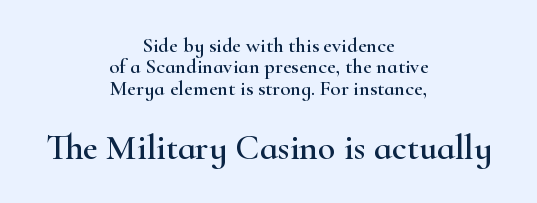
The image shows 36 px wide serif type, upright; set centered, tight line spacing (1.02x), normal letter spacing, not underlined; the second (bottom) block is 1.71x larger; high stroke contrast and a small x-height.
